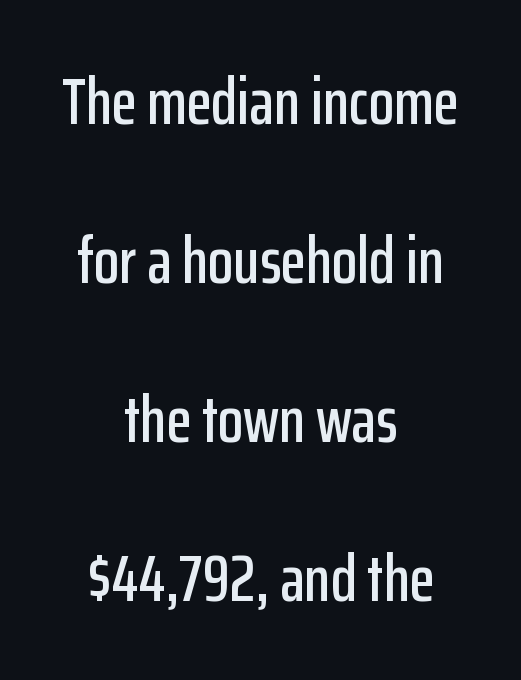
Nobody touched the tracking dial on this one. Horizontal bands of white between lines are thick stripes. You could not count columns in this text — the font is proportionally spaced. Unmarked baselines from the first word to the last. The lettering stays uniformly vertical, giving the passage a roman look. This rendering employs a face without finishing strokes, i.e., a sans-serif.
